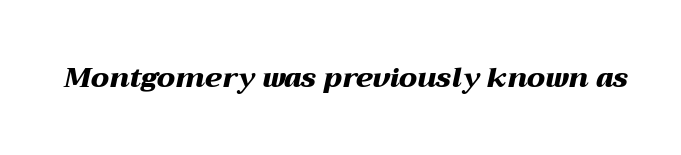
The image shows 28 px heavy, wide type, italic (leaning right); set normal letter spacing, not underlined; medium stroke contrast and a medium x-height.
